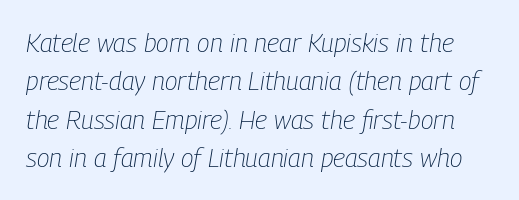
{"italic": "yes", "lean": "right", "slant_degrees": 9, "bold": "no", "underline": "no", "line_spacing": "normal", "line_spacing_ratio": 1.48, "letter_spacing": "normal", "letter_spacing_em": 0.0, "glyph_px": 26}
